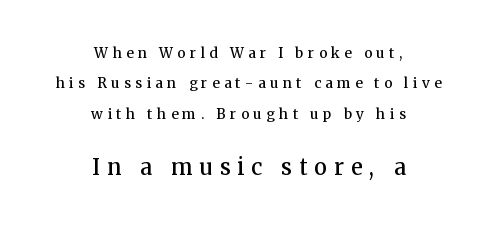
Q: Is the text bold? A: Semi-bold.
Q: Is the text italic (slanted)? A: No, it is upright.
Q: Is the text underlined? A: No.
Q: How is the paragraph aligned? A: Centered.
Q: Is the spacing between letters normal or unusually wide? A: Unusually wide.
Q: Is the spacing between lines tight, normal or loose? A: Loose.
Q: Which block of text is set in a larger size, the first (top) or the second (bottom)? A: The second (bottom) one.
